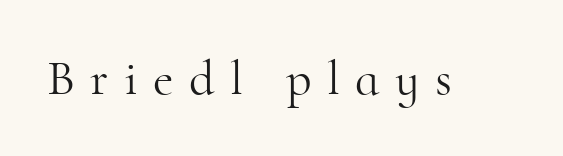
The image shows 50 px light serif type, upright; set unusually wide letter spacing (+0.31 em), not underlined; high stroke contrast and a small x-height.
